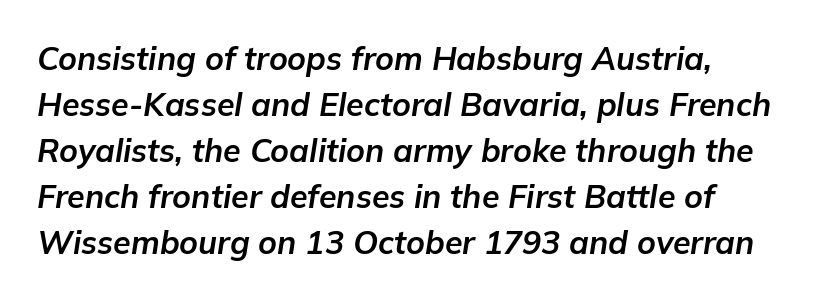
{"italic": "yes", "lean": "right", "slant_degrees": 9, "bold": "yes", "weight": "bold", "width": "normal", "stroke_contrast": "low", "x_height": "medium", "monospaced": "no", "underline": "no", "align": "left", "line_spacing": "normal", "line_spacing_ratio": 1.44, "letter_spacing": "normal", "letter_spacing_em": 0.0, "glyph_px": 32}
